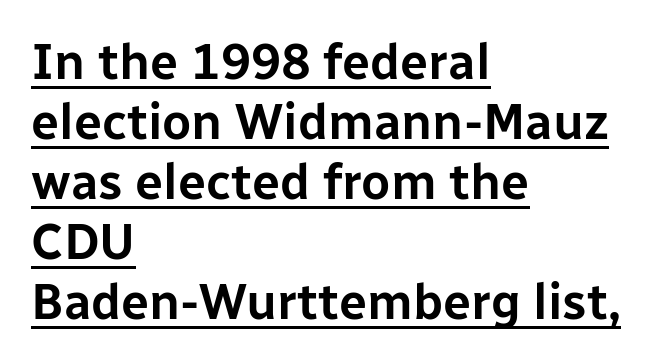
Each letter keeps its own natural width here, so spacing adapts to shape. The line texture is even and compact thanks to regular tracking. The glyphs in this specimen are sans serif. The glyphs are accompanied by a horizontal stroke just below them. Notice how the stems are strictly vertical — no italics here.
